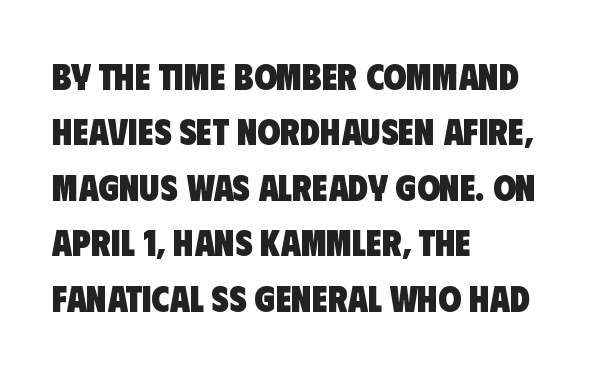
Q: Is the text bold? A: Yes.
Q: Is the typeface a serif or a sans-serif typeface? A: Sans-serif.
Q: Is the text underlined? A: No.
Q: How is the paragraph aligned? A: Left-aligned.
Q: Is the spacing between letters normal or unusually wide? A: Normal.
Q: Is the spacing between lines tight, normal or loose? A: Normal.
Q: Width (condensed, normal, or wide)? A: Condensed.
Q: Stroke contrast? A: Low.
Q: x-height? A: Large.
Q: Monospaced? A: No.
